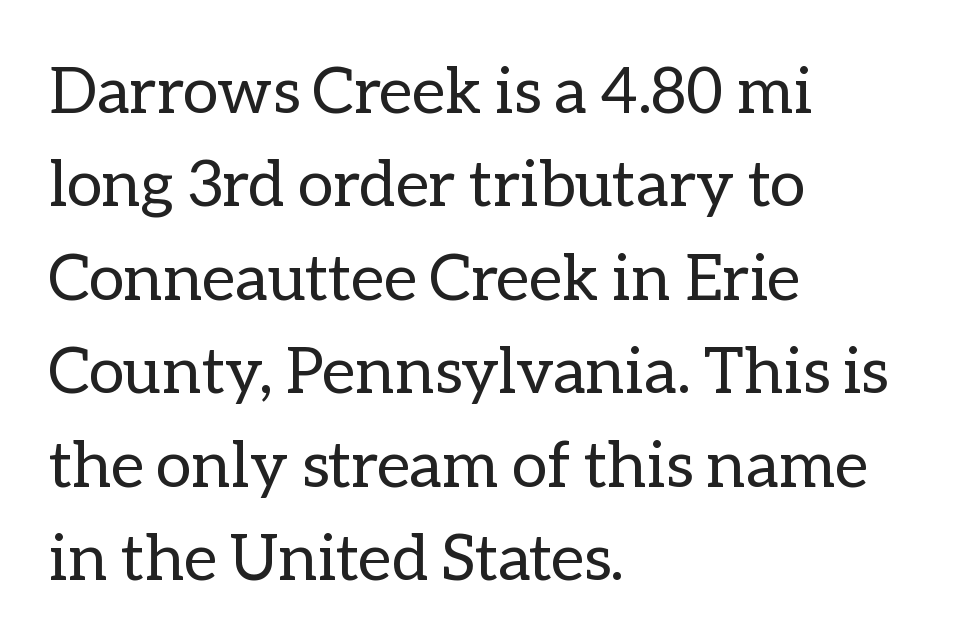
In terms of leading, this rendering sits right in the middle. Tracking here is standard; glyphs follow each other at the usual distance. When letters stand straight like this, we call the style roman or upright. Bold? No — there's no thickening of the strokes.
